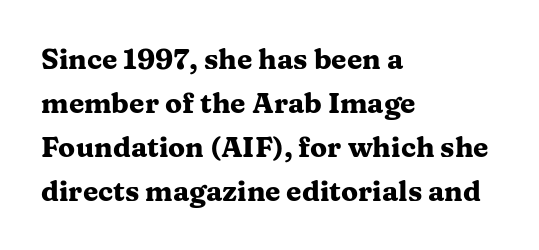
The image shows 28 px heavy, wide serif type, upright; set left-aligned, normal line spacing (1.57x), normal letter spacing, not underlined; medium stroke contrast and a medium x-height.
